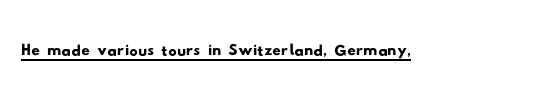
Students, note that the glyphs here touch the page at normal intervals. The rendering uses natural spacing where letterforms have individual widths. The face used here appears with an underline applied. Classification — sans serif.
